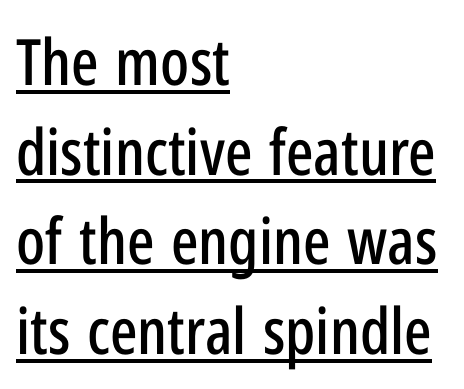
The image shows 64 px condensed sans-serif type, upright; set left-aligned, normal line spacing (1.4x), normal letter spacing, underlined; low stroke contrast and a medium x-height.
